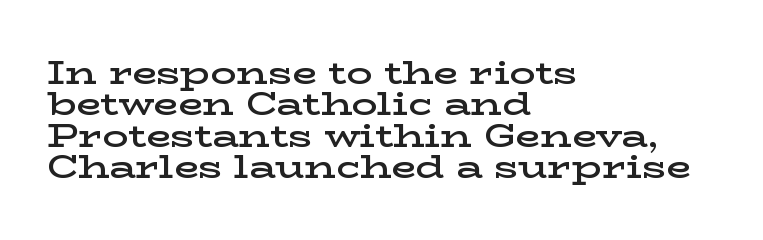
The image shows 32 px semibold, wide serif type, upright; set left-aligned, tight line spacing (0.98x), normal letter spacing, not underlined; low stroke contrast and a medium x-height.
